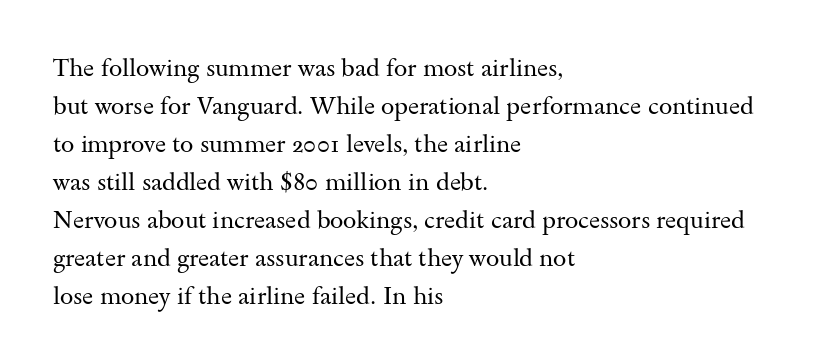
Q: Is the text bold? A: No.
Q: Is the text italic (slanted)? A: No, it is upright.
Q: Is the text underlined? A: No.
Q: How is the paragraph aligned? A: Left-aligned.
Q: Is the spacing between letters normal or unusually wide? A: Normal.
Q: Is the spacing between lines tight, normal or loose? A: Normal.
